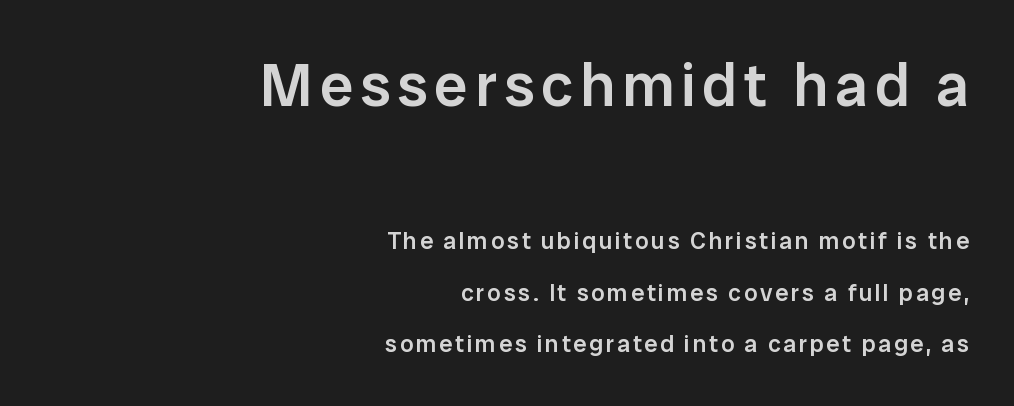
The image shows 61 px semibold sans-serif type, upright; set right-aligned, loose line spacing (2.15x), not underlined; the first (top) block is 2.54x larger; low stroke contrast and a medium x-height.
